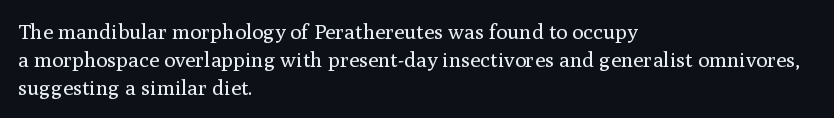
Q: Is the text bold? A: No.
Q: Is the text italic (slanted)? A: No, it is upright.
Q: Is the text underlined? A: No.
Q: How is the paragraph aligned? A: Left-aligned.
Q: Is the spacing between letters normal or unusually wide? A: Normal.
Q: Is the spacing between lines tight, normal or loose? A: Normal.
